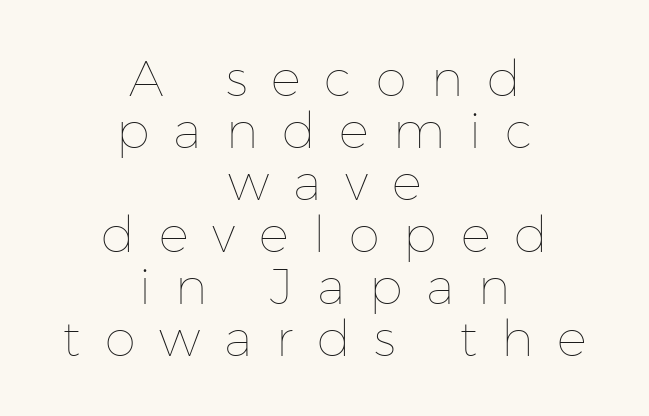
Q: Is the text bold? A: No.
Q: Is the text italic (slanted)? A: No, it is upright.
Q: Is the text underlined? A: No.
Q: How is the paragraph aligned? A: Centered.
Q: Is the spacing between letters normal or unusually wide? A: Unusually wide.
Q: Is the spacing between lines tight, normal or loose? A: Tight.
Q: Width (condensed, normal, or wide)? A: Normal.
Q: Stroke contrast? A: Low.
Q: x-height? A: Medium.
Q: Monospaced? A: No.
